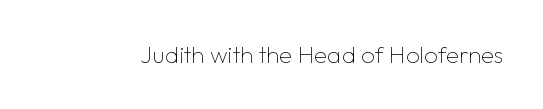
Q: Is the text bold? A: No.
Q: Is the text italic (slanted)? A: No, it is upright.
Q: Is the text underlined? A: No.
Q: Is the spacing between letters normal or unusually wide? A: Normal.
